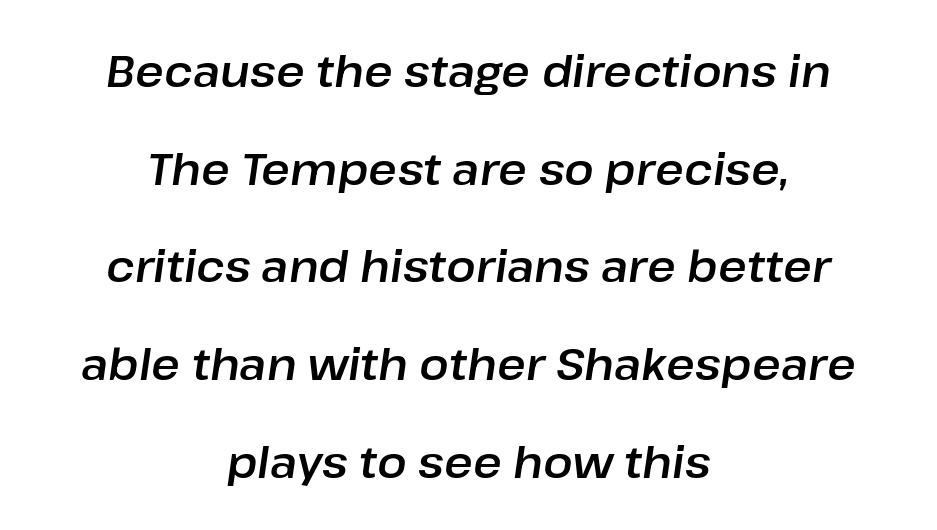
{"italic": "yes", "lean": "right", "slant_degrees": 8, "width": "normal", "stroke_contrast": "low", "x_height": "medium", "monospaced": "no", "underline": "no", "align": "center", "line_spacing": "loose", "line_spacing_ratio": 2.22, "letter_spacing": "normal", "letter_spacing_em": 0.0, "glyph_px": 44}
